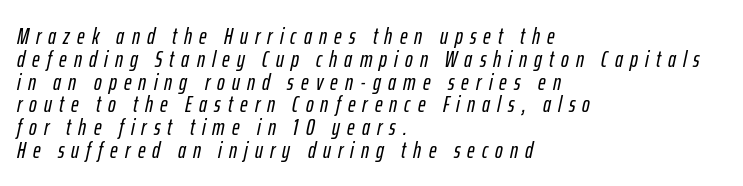
{"italic": "yes", "lean": "right", "slant_degrees": 12, "underline": "no", "align": "left", "line_spacing": "tight", "line_spacing_ratio": 0.99, "letter_spacing": "wide", "letter_spacing_em": 0.31, "glyph_px": 23}
